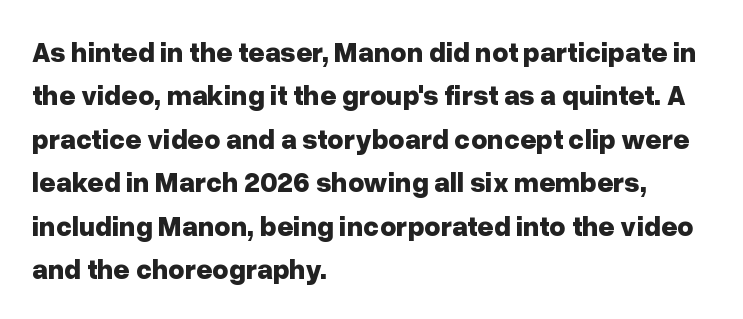
This sample uses plain, unmodified letter spacing. Pretty heavy lettering here — definitely bold. Descenders are the only things crossing below the line. I'd call this a sans setting — the letters go barefoot. Characters remain perfectly vertical along every line. Horizontally, the lines are justified to the leading edge only.
